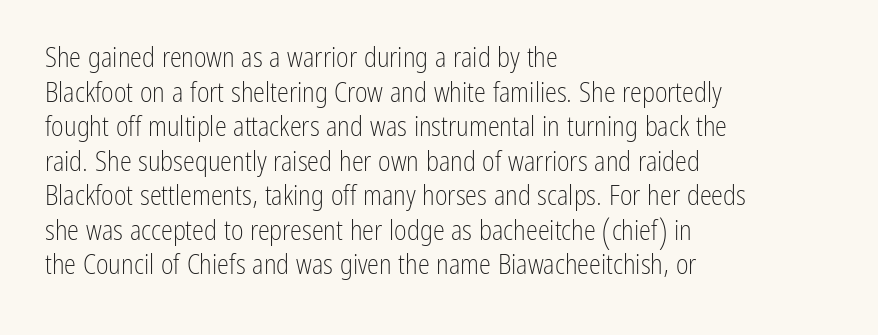
{"italic": "no", "bold": "no", "underline": "no", "align": "left", "line_spacing": "normal", "line_spacing_ratio": 1.28, "letter_spacing": "normal", "letter_spacing_em": 0.0, "glyph_px": 27}
